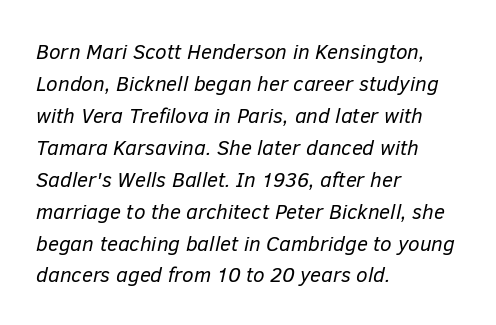
{"italic": "yes", "lean": "right", "slant_degrees": 12, "bold": "no", "underline": "no", "align": "left", "line_spacing": "normal", "line_spacing_ratio": 1.52, "letter_spacing": "normal", "letter_spacing_em": 0.0, "glyph_px": 21}
